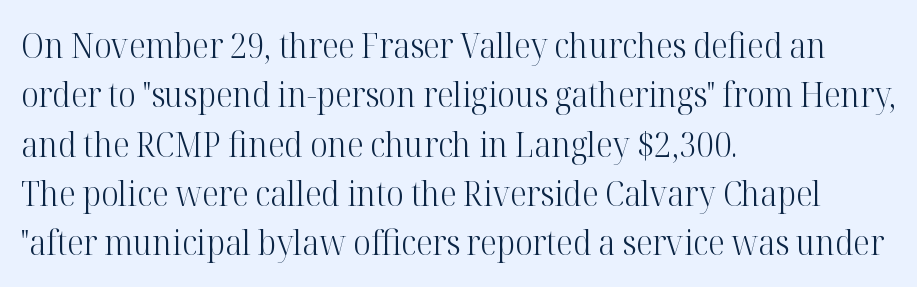
The letters sit at their default tracking, neither squeezed nor spread. Old-style or modern, the face here clearly has serifs. Every stem runs plumb, perpendicular to the baseline. Clear beneath every line of the passage. The passage shown is typed in a proportional face where columns would drift. The typesetting does not lean heavy: it is not bold.
